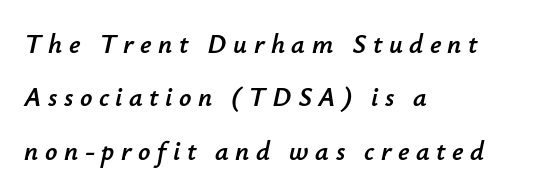
Q: Is the text italic (slanted)? A: Yes, it leans right by about 12 degrees.
Q: Is the text underlined? A: No.
Q: How is the paragraph aligned? A: Left-aligned.
Q: Is the spacing between letters normal or unusually wide? A: Unusually wide.
Q: Is the spacing between lines tight, normal or loose? A: Loose.
